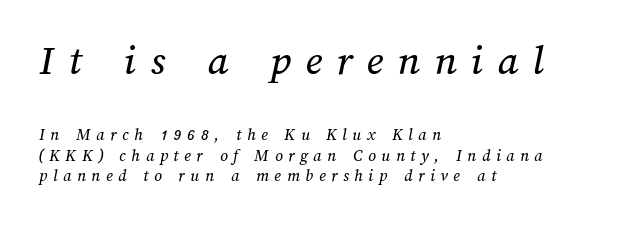
{"width": "normal", "stroke_contrast": "medium", "x_height": "medium", "monospaced": "no", "underline": "no", "align": "left", "line_spacing_ratio": 1.22, "letter_spacing": "wide", "letter_spacing_em": 0.33, "larger_block": "first", "size_ratio": 2.53, "glyph_px": 43}
